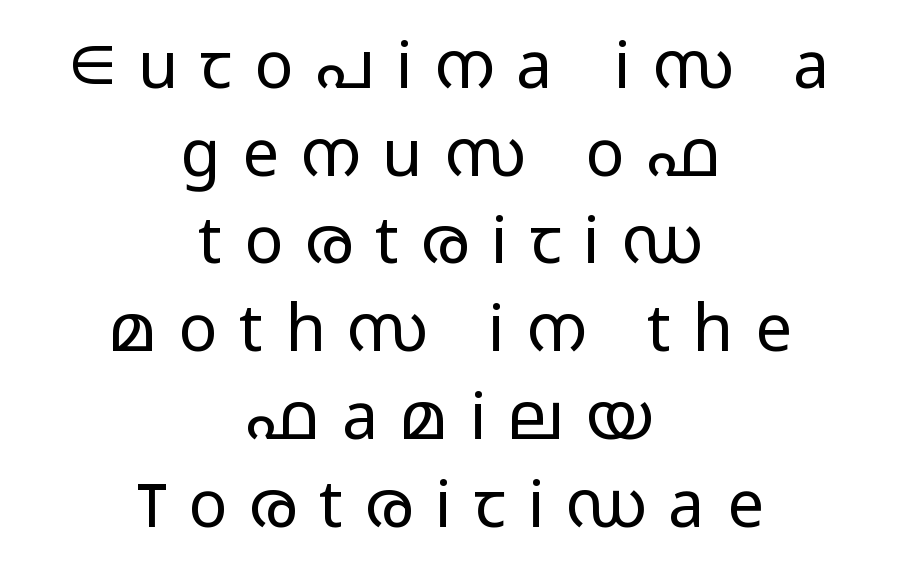
{"serif": "no", "italic": "no", "bold": "no", "weight": "light", "width": "wide", "stroke_contrast": "low", "x_height": "medium", "monospaced": "no", "underline": "no", "align": "center", "line_spacing": "normal", "line_spacing_ratio": 1.35, "letter_spacing": "wide", "letter_spacing_em": 0.34, "glyph_px": 65}
